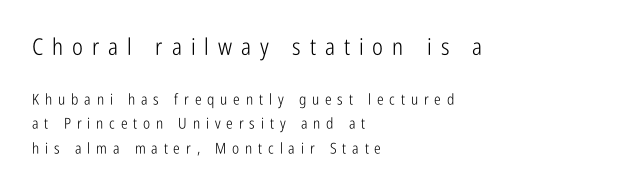
Normally led — the rows are evenly, conventionally spaced. Posture: upright roman. Clear beneath every line of the passage. The typesetter chose a ragged-right arrangement here.
